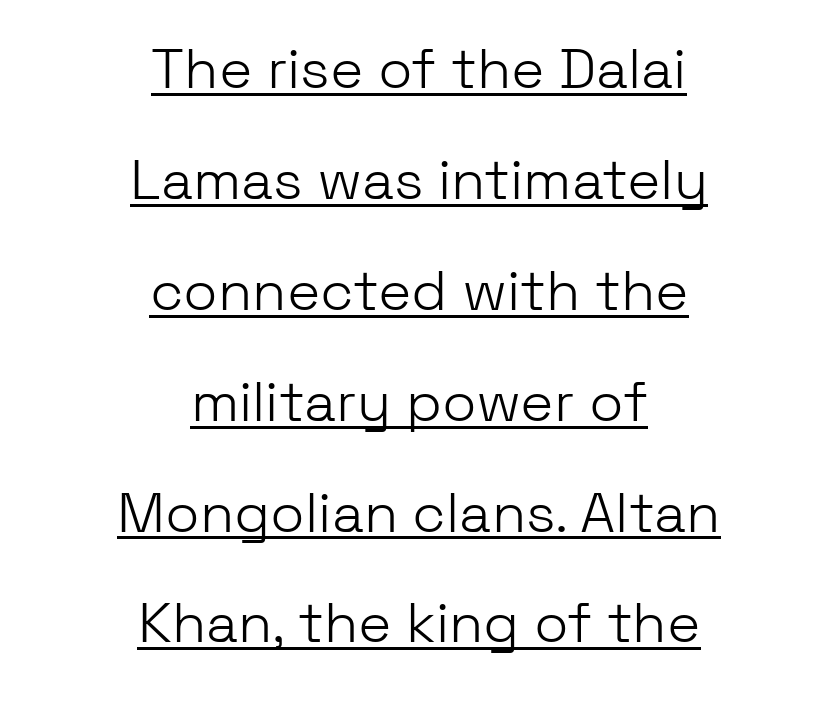
Letter spacing: default. Baseline-to-baseline distance is far greater than the letter height. The lettering stays uniformly vertical, giving the passage a roman look. You could not count columns in this text — the font is proportionally spaced. This sample carries an underscore along the baseline area.
